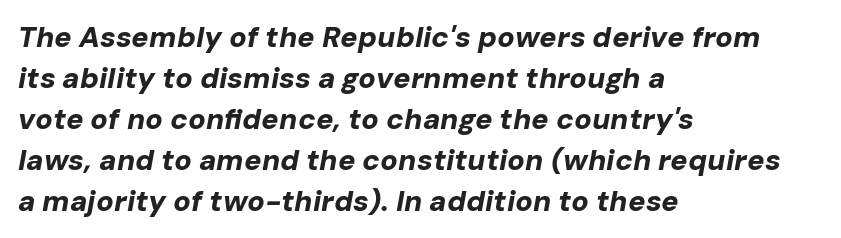
{"italic": "yes", "lean": "right", "slant_degrees": 10, "bold": "yes", "weight": "bold", "width": "normal", "stroke_contrast": "low", "x_height": "medium", "monospaced": "no", "underline": "no", "align": "left", "line_spacing": "normal", "line_spacing_ratio": 1.41, "letter_spacing": "normal", "letter_spacing_em": 0.0, "glyph_px": 29}
